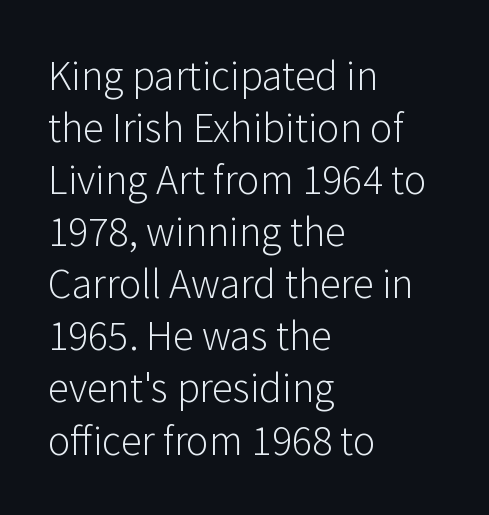
The image shows 42 px light sans-serif type, upright; set left-aligned, line spacing 1.24x, normal letter spacing, not underlined; low stroke contrast and a medium x-height.
